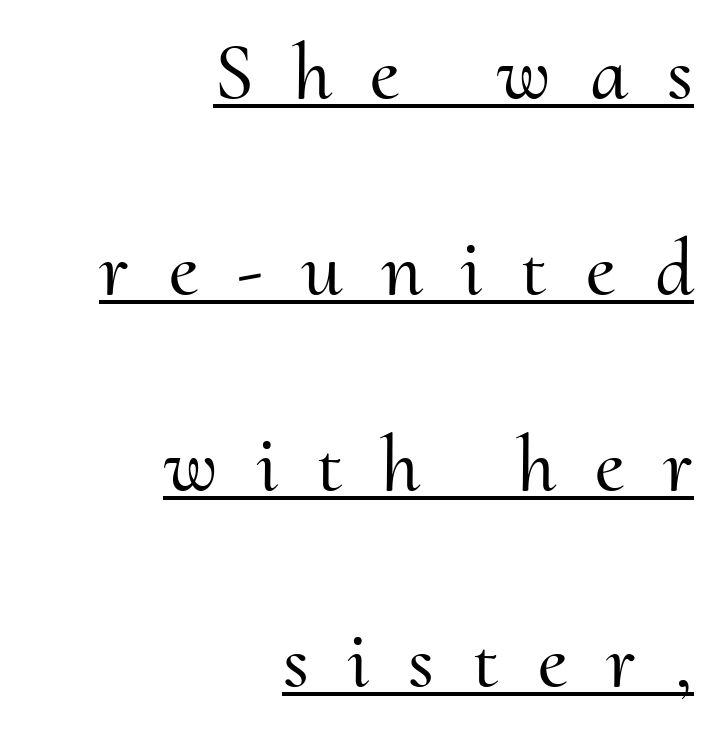
Designer's note — italics off, roman on. Reading down the block, your eye finds every line finishing at a fixed right position. Proportional: the letters do not fall into vertical columns. This sample carries an underscore along the baseline area.
